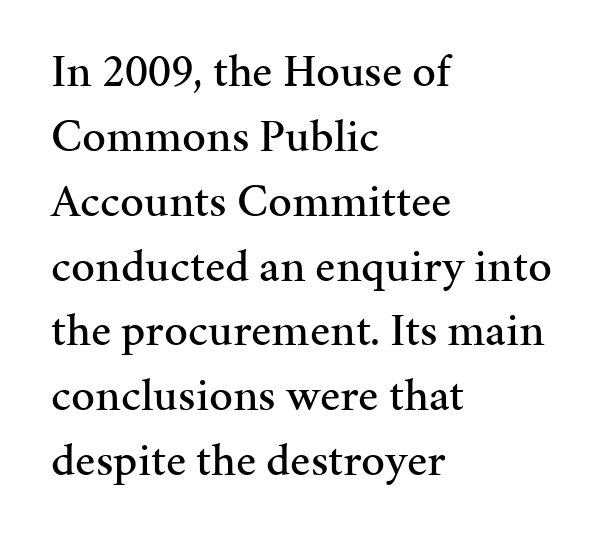
The gaps between neighbouring characters are ordinary and unremarkable. Tall strokes in this sample are plumb rather than angled. Note the varied advance widths — an 'i' is clearly narrower than an 'm'. In terms of letterform style, serifs are clearly present.
